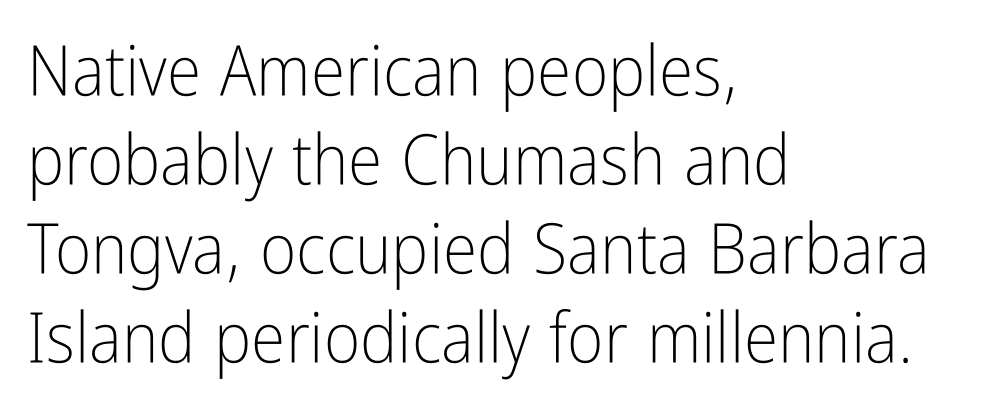
{"serif": "no", "italic": "no", "bold": "no", "weight": "light", "width": "condensed", "stroke_contrast": "low", "x_height": "medium", "monospaced": "no", "underline": "no", "align": "left", "line_spacing": "normal", "line_spacing_ratio": 1.27, "letter_spacing": "normal", "letter_spacing_em": 0.0, "glyph_px": 70}
